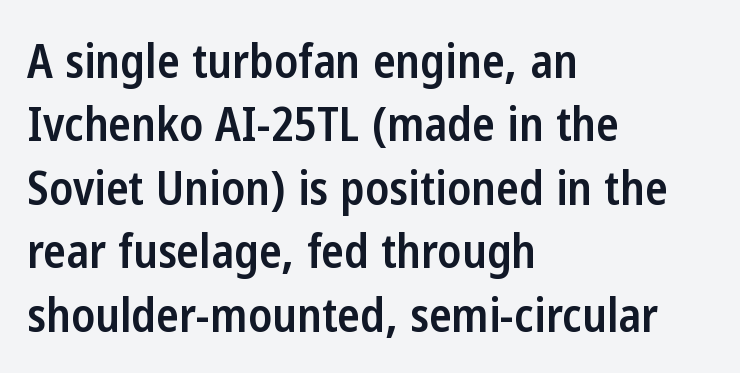
Q: Is the text bold? A: Semi-bold.
Q: Is the text italic (slanted)? A: No, it is upright.
Q: Is the typeface a serif or a sans-serif typeface? A: Sans-serif.
Q: Is the text underlined? A: No.
Q: How is the paragraph aligned? A: Left-aligned.
Q: Is the spacing between letters normal or unusually wide? A: Normal.
Q: Is the spacing between lines tight, normal or loose? A: Normal.
Q: Width (condensed, normal, or wide)? A: Condensed.
Q: Stroke contrast? A: Low.
Q: x-height? A: Medium.
Q: Monospaced? A: No.
